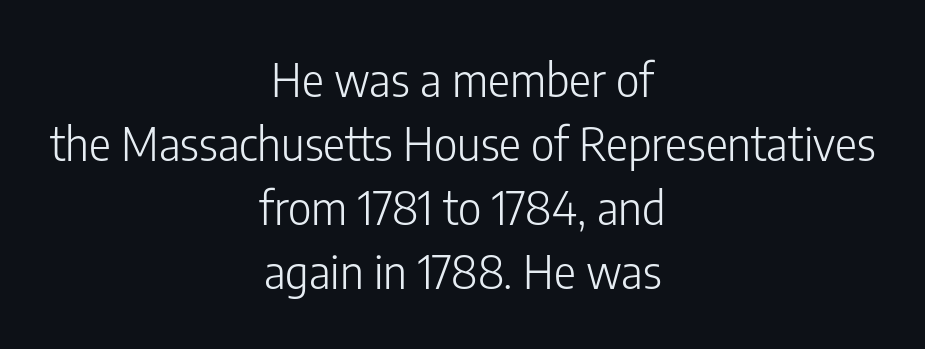
Stroke mass is kept to a normal reading level or below. Honestly, there is no underline to notice here at all. Is this a fixed-width face? No — the glyphs have proportional, varying widths. Italic: no, the glyphs are upright roman. This rendering employs a face without finishing strokes, i.e., a sans-serif. The horizontal fit of the characters is conventional and even.
